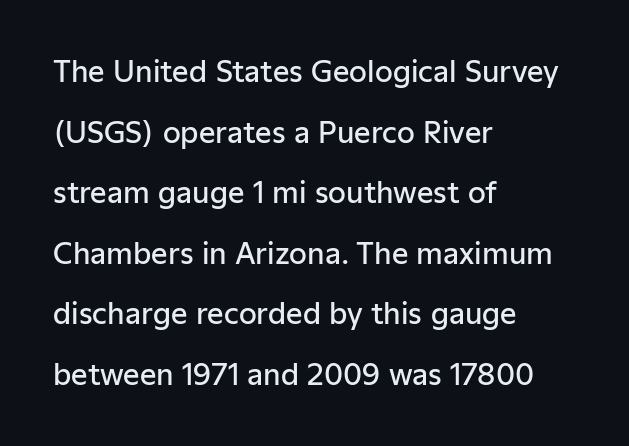
{"serif": "no", "italic": "no", "bold": "semi", "weight": "semibold", "width": "normal", "stroke_contrast": "low", "x_height": "medium", "monospaced": "no", "underline": "no", "align": "left", "line_spacing": "loose", "line_spacing_ratio": 2.09, "letter_spacing": "normal", "letter_spacing_em": 0.0, "glyph_px": 29}
